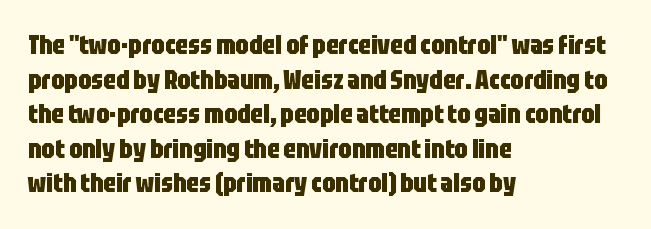
{"italic": "no", "bold": "yes", "underline": "no", "align": "left", "line_spacing": "normal", "line_spacing_ratio": 1.33, "letter_spacing": "normal", "letter_spacing_em": 0.0, "glyph_px": 26}
